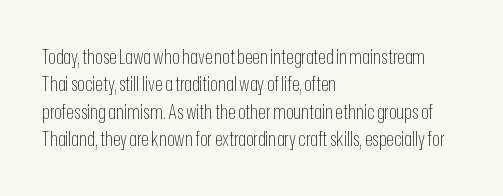
The image shows 20 px text type, upright; set left-aligned, normal line spacing (1.37x), normal letter spacing, not underlined.
